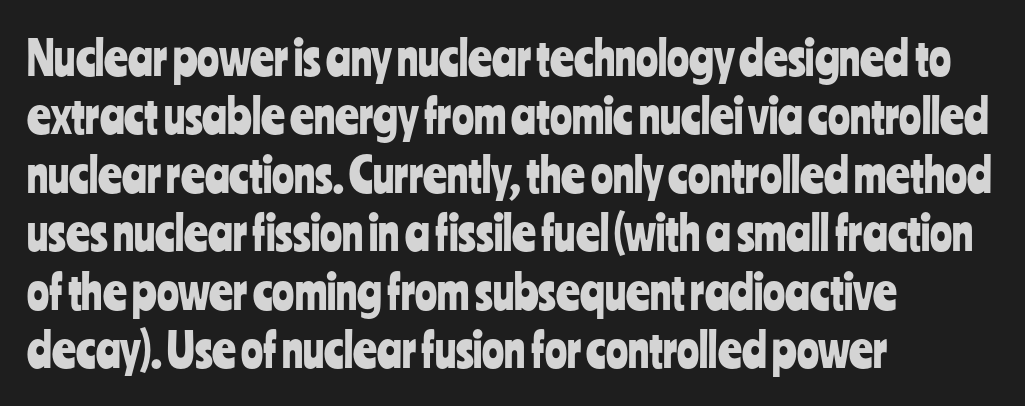
The image shows 46 px condensed sans-serif type, upright; set left-aligned, normal line spacing (1.27x), normal letter spacing, not underlined; low stroke contrast and a medium x-height.
